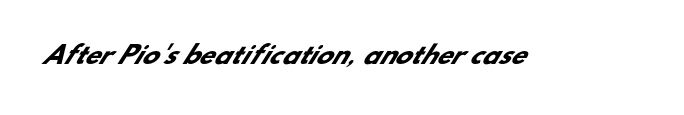
The image shows 24 px bold type; set normal letter spacing, not underlined.
